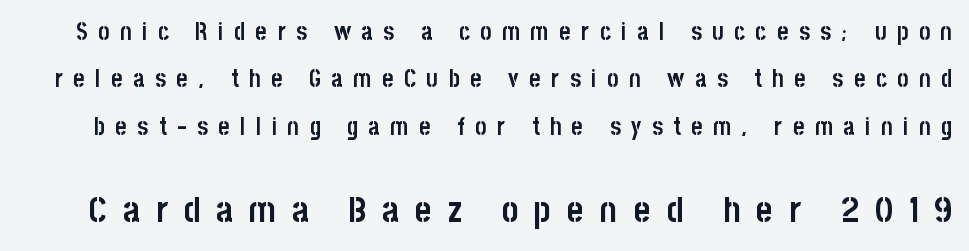
{"serif": "no", "italic": "no", "bold": "yes", "weight": "semibold", "width": "condensed", "stroke_contrast": "low", "x_height": "large", "monospaced": "no", "underline": "no", "line_spacing": "loose", "line_spacing_ratio": 1.97, "letter_spacing": "wide", "letter_spacing_em": 0.44, "larger_block": "second", "size_ratio": 1.5, "glyph_px": 36}
